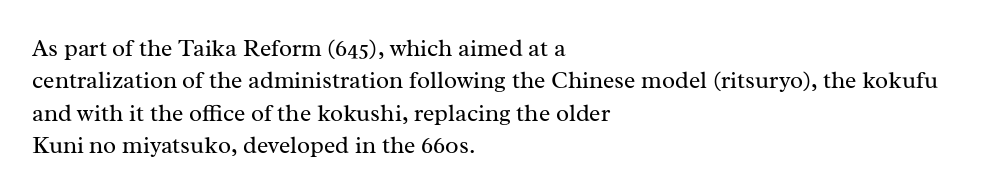
{"italic": "no", "bold": "no", "underline": "no", "align": "left", "line_spacing": "normal", "line_spacing_ratio": 1.35, "letter_spacing": "normal", "letter_spacing_em": 0.0, "glyph_px": 24}
